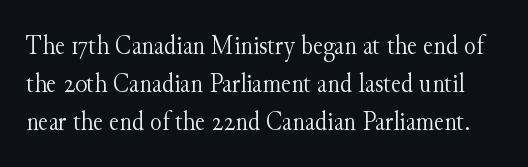
Nobody drew a line under any word here. Each stroke keeps to a modest, everyday thickness or less. The lettering holds an erect, upright posture throughout. Honestly, the row spacing looks completely unremarkable. Nothing unusual about the tracking: characters are spaced as the font intends.
